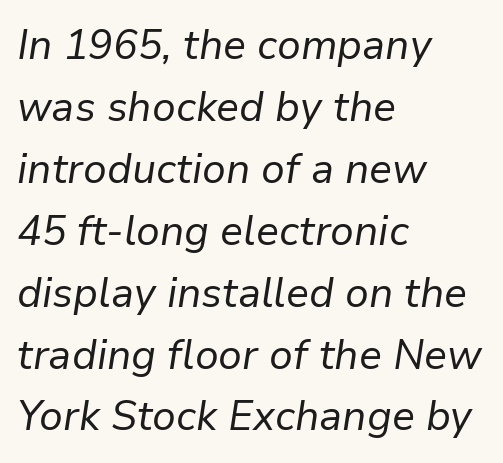
Q: Is the text bold? A: No.
Q: Is the text italic (slanted)? A: Yes, it leans right by about 9 degrees.
Q: Is the text underlined? A: No.
Q: How is the paragraph aligned? A: Left-aligned.
Q: Is the spacing between letters normal or unusually wide? A: Normal.
Q: Is the spacing between lines tight, normal or loose? A: Normal.
Q: Width (condensed, normal, or wide)? A: Normal.
Q: Stroke contrast? A: Low.
Q: x-height? A: Medium.
Q: Monospaced? A: No.
